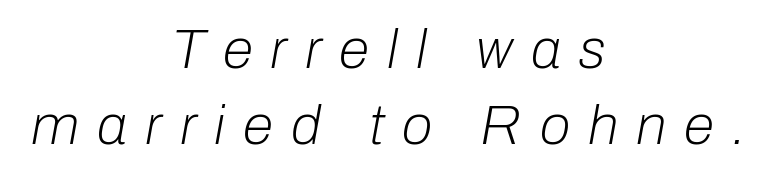
Q: Is the text bold? A: No.
Q: Is the text italic (slanted)? A: Yes, it leans right by about 10 degrees.
Q: Is the text underlined? A: No.
Q: How is the paragraph aligned? A: Centered.
Q: Is the spacing between letters normal or unusually wide? A: Unusually wide.
Q: Is the spacing between lines tight, normal or loose? A: Normal.
Q: Width (condensed, normal, or wide)? A: Normal.
Q: Stroke contrast? A: Low.
Q: x-height? A: Medium.
Q: Monospaced? A: No.
